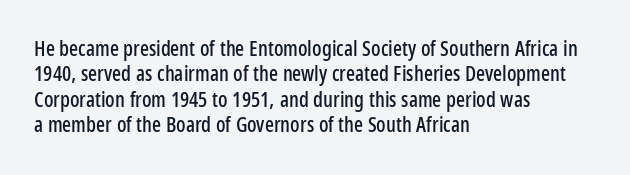
Short and long lines alike share a common starting point at left. Letters rest on an invisible, unmarked baseline. No extra tracking has been applied to these lines. Is there any slant? The stems are plumb.
